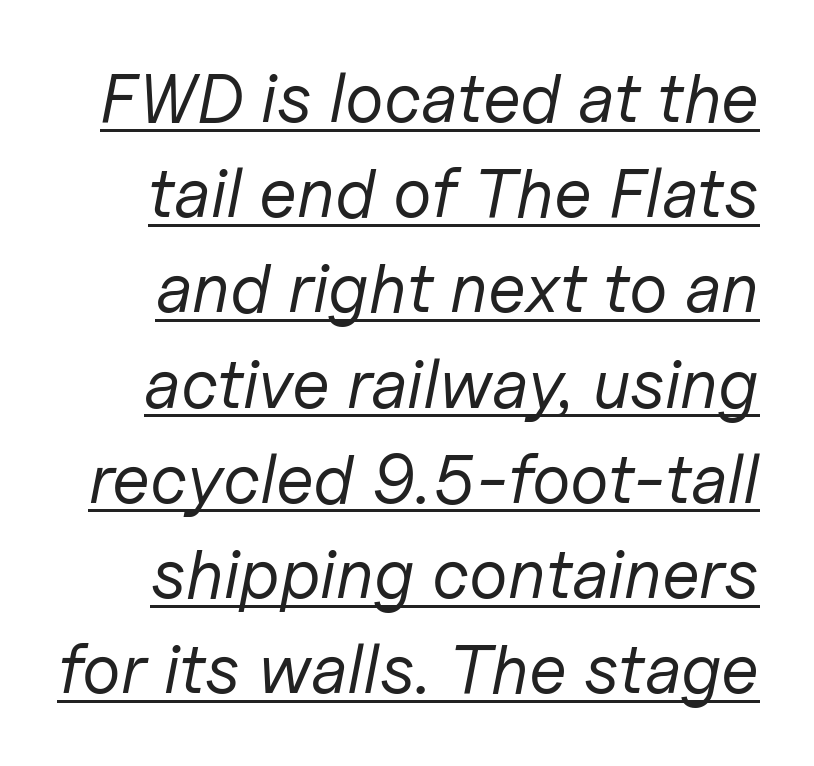
Evenly set lines give the paragraph a standard silhouette. Letter spacing: default. The typesetter has applied underlining to the passage shown. Yep, that's italic — everything's leaning. The passage shown is typed in a proportional face where columns would drift. The weight would be labelled regular, book, light, or lighter still.
